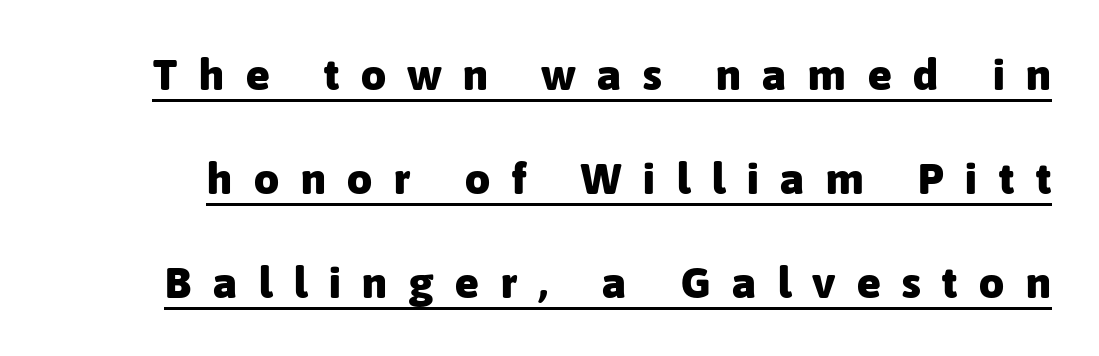
Airy leading. This sample uses an upright cut, with every glyph sitting square on the baseline. The typesetter has applied underlining to the passage shown. Is the type bold? Yes — the strokes are clearly thick and heavy. The rendering uses natural spacing where letterforms have individual widths.
